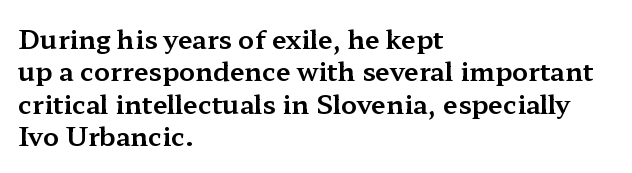
The image shows 26 px text type, upright; set left-aligned, normal line spacing (1.25x), normal letter spacing, not underlined.
